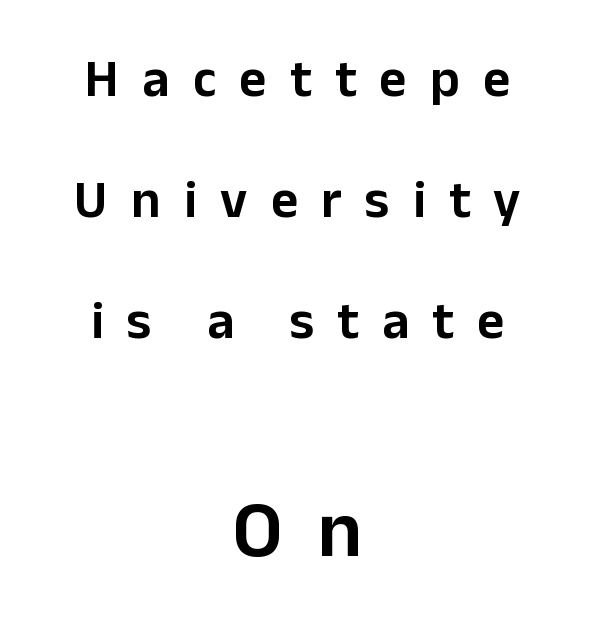
Proportional: the letters do not fall into vertical columns. A typesetter would mark this as roman, not italic. The second block has been scaled up relative to the first. Inter-character spacing is expanded well beyond the font's built-in metrics. The text block is weighted toward neither margin, spreading evenly from the middle. Observe the absence of serifs on each vertical stroke in this sample.
